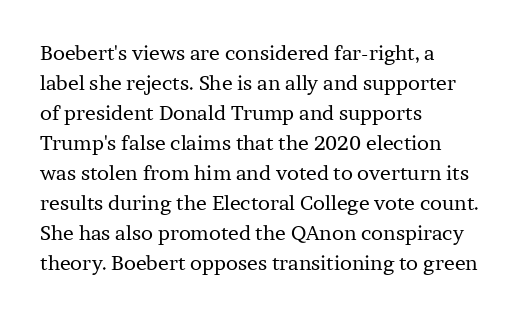
The face looks like a standard text weight, possibly lighter. A normal amount of white space separates one row of letters from the next. Line beginnings align vertically; line endings do not. The horizontal fit of the characters is conventional and even. The passage shown is not underscored anywhere.
